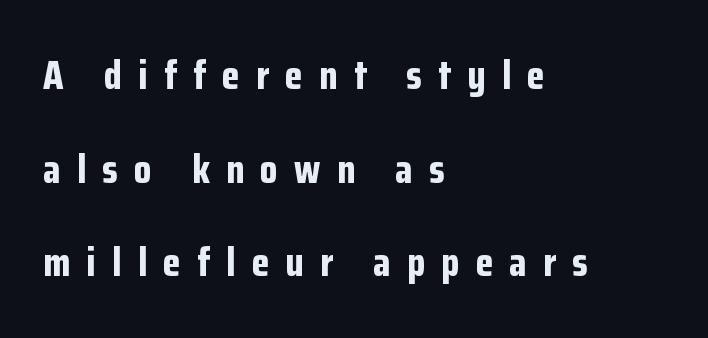
Q: Is the text bold? A: Yes.
Q: Is the text italic (slanted)? A: No, it is upright.
Q: Is the typeface a serif or a sans-serif typeface? A: Sans-serif.
Q: Is the text underlined? A: No.
Q: How is the paragraph aligned? A: Left-aligned.
Q: Is the spacing between letters normal or unusually wide? A: Unusually wide.
Q: Is the spacing between lines tight, normal or loose? A: Loose.
Q: Width (condensed, normal, or wide)? A: Condensed.
Q: Stroke contrast? A: Low.
Q: x-height? A: Medium.
Q: Monospaced? A: No.
